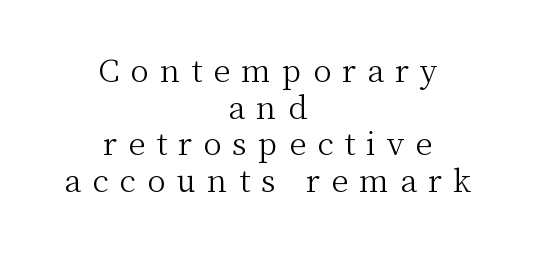
The text was rendered using a seriffed face with decorative stroke endings. Is the block centered? Yes — each line is placed symmetrically about the middle. Proportional: the letters do not fall into vertical columns. Quick note: underline off.
